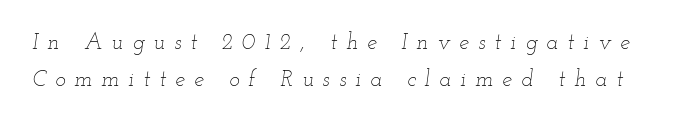
Look at the tracking — it's clearly loosened, letters drifting apart. The text carries the slant typical of an italic or oblique font. Baseline-to-baseline distance is the conventional proportion of letter height. Heaviness? Minimal to ordinary, like unemphasized prose. The gap between lines stays unmarked.
